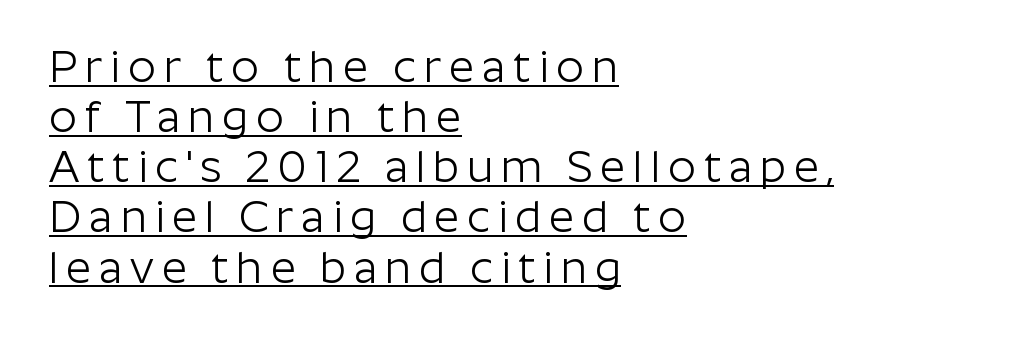
The typeface chosen for these lines omits serifs. Line spacing here is tight. Italic: no, the glyphs are upright roman. You could not count columns in this text — the font is proportionally spaced. Underlined type.
